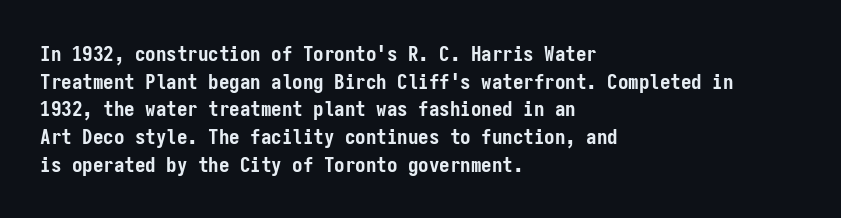
Q: Is the text bold? A: Yes.
Q: Is the text italic (slanted)? A: No, it is upright.
Q: Is the text underlined? A: No.
Q: How is the paragraph aligned? A: Left-aligned.
Q: Is the spacing between letters normal or unusually wide? A: Normal.
Q: Is the spacing between lines tight, normal or loose? A: Normal.
